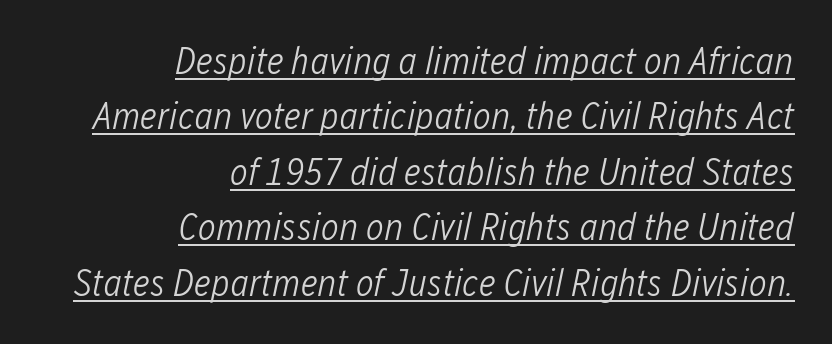
{"italic": "yes", "lean": "right", "slant_degrees": 12, "bold": "no", "weight": "light", "width": "condensed", "stroke_contrast": "low", "x_height": "medium", "monospaced": "no", "underline": "yes", "align": "right", "line_spacing": "normal", "line_spacing_ratio": 1.46, "letter_spacing": "normal", "letter_spacing_em": 0.0, "glyph_px": 38}
